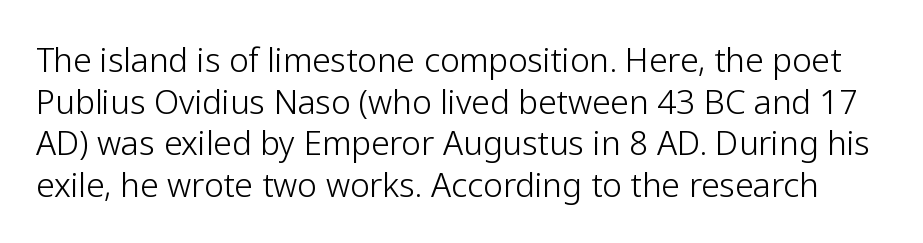
This rendering leaves character spacing at its baseline value. Heft: none added — not bold. Quick note: not italic, upright. Leading: standard.
